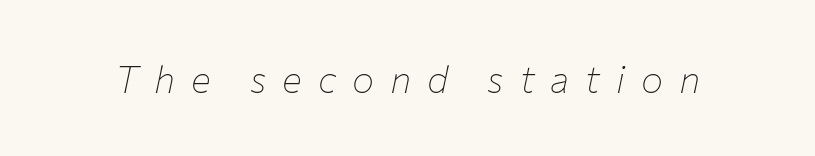
{"italic": "yes", "lean": "right", "slant_degrees": 12, "bold": "no", "weight": "thin", "width": "normal", "stroke_contrast": "low", "x_height": "medium", "monospaced": "no", "underline": "no", "letter_spacing": "wide", "letter_spacing_em": 0.43, "glyph_px": 37}
